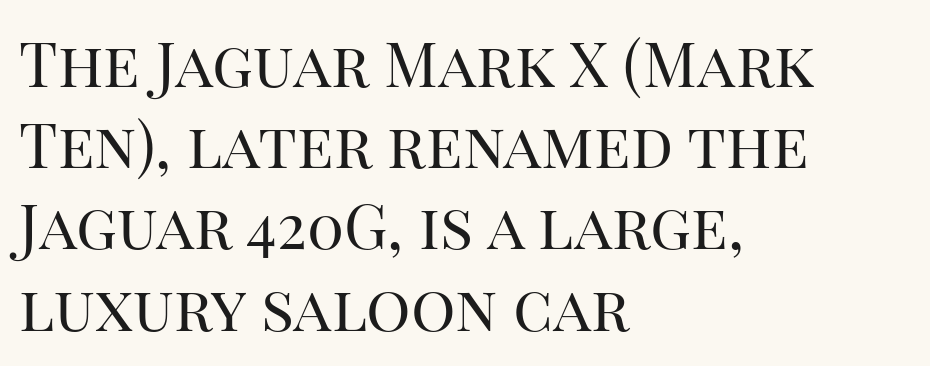
Unmarked baselines from the first word to the last. Is the type heavy? It reads as light-to-regular instead. The rendering shows small feet on the letterforms — a serif design. What's the leading like? Ordinary, nothing unusual. The face used here is proportionally spaced, like ordinary book or web type.
